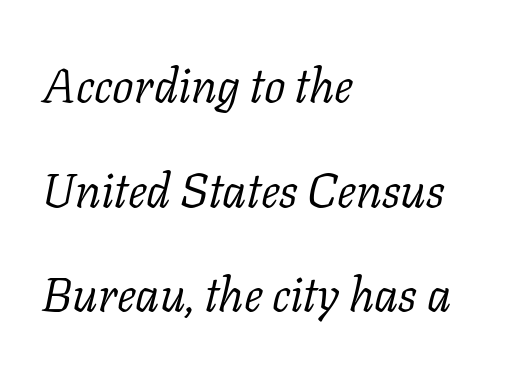
{"serif": "yes", "italic": "yes", "lean": "right", "slant_degrees": 11, "bold": "no", "weight": "light", "width": "normal", "stroke_contrast": "low", "x_height": "medium", "monospaced": "no", "underline": "no", "align": "left", "line_spacing": "loose", "line_spacing_ratio": 2.18, "letter_spacing": "normal", "letter_spacing_em": 0.0, "glyph_px": 48}
